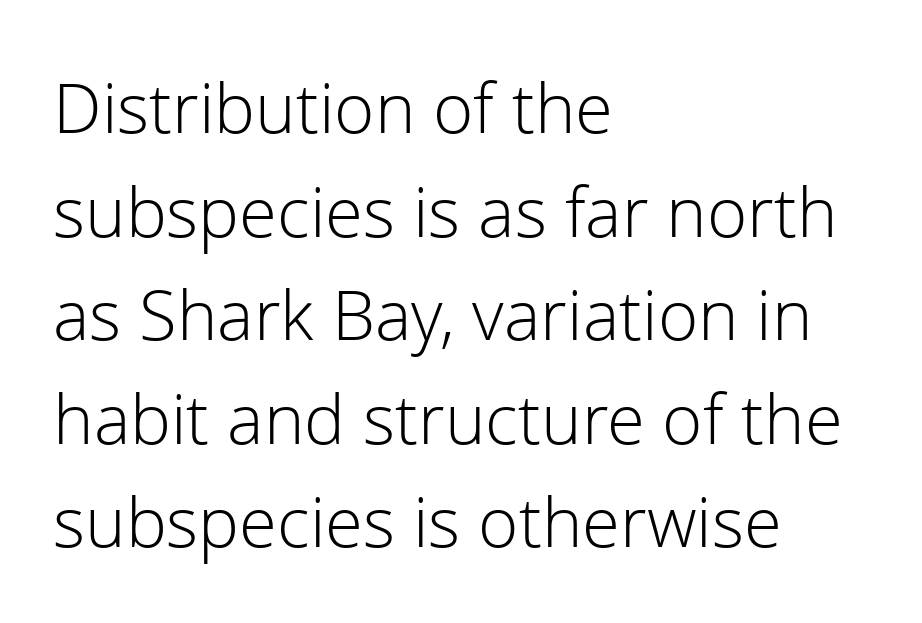
Q: Is the text bold? A: No.
Q: Is the text italic (slanted)? A: No, it is upright.
Q: Is the typeface a serif or a sans-serif typeface? A: Sans-serif.
Q: Is the text underlined? A: No.
Q: How is the paragraph aligned? A: Left-aligned.
Q: Is the spacing between letters normal or unusually wide? A: Normal.
Q: Is the spacing between lines tight, normal or loose? A: Normal.
Q: Width (condensed, normal, or wide)? A: Normal.
Q: Stroke contrast? A: Low.
Q: x-height? A: Medium.
Q: Monospaced? A: No.
